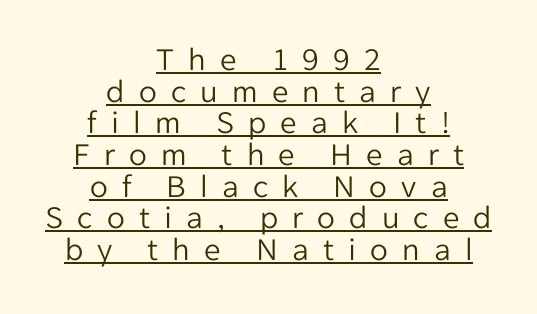
The image shows 33 px light sans-serif type, upright; set centered, tight line spacing (0.96x), unusually wide letter spacing (+0.43 em), underlined; low stroke contrast and a medium x-height.
